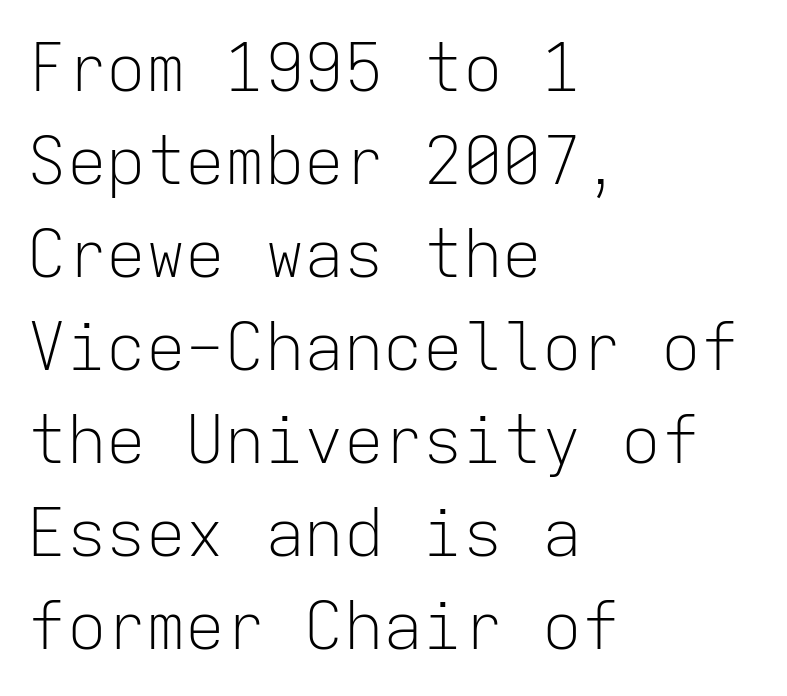
The image shows 66 px light sans-serif type, upright, monospaced; set left-aligned, normal line spacing (1.41x), normal letter spacing, not underlined; low stroke contrast and a medium x-height.
